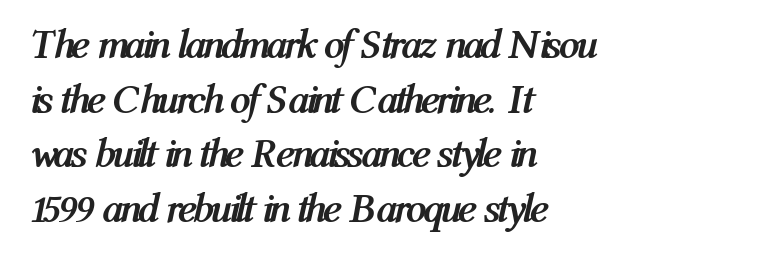
The lines in this sample share a left origin and differ only in where they stop. Honestly, there is no underline to notice here at all. Here the glyphs are tracked normally, forming tight word shapes. Is this a fixed-width face? No — the glyphs have proportional, varying widths. The letters are slanted; this is an italic face.
